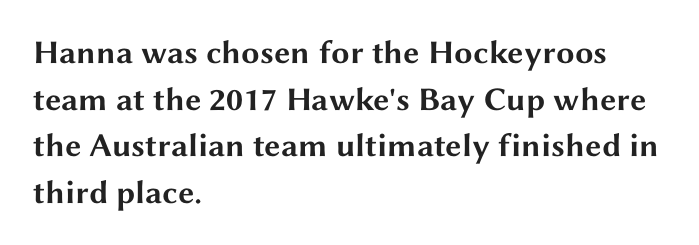
{"serif": "no", "italic": "no", "bold": "yes", "weight": "bold", "width": "wide", "stroke_contrast": "medium", "x_height": "medium", "monospaced": "no", "underline": "no", "align": "left", "line_spacing": "normal", "line_spacing_ratio": 1.41, "letter_spacing": "normal", "letter_spacing_em": 0.0, "glyph_px": 33}
